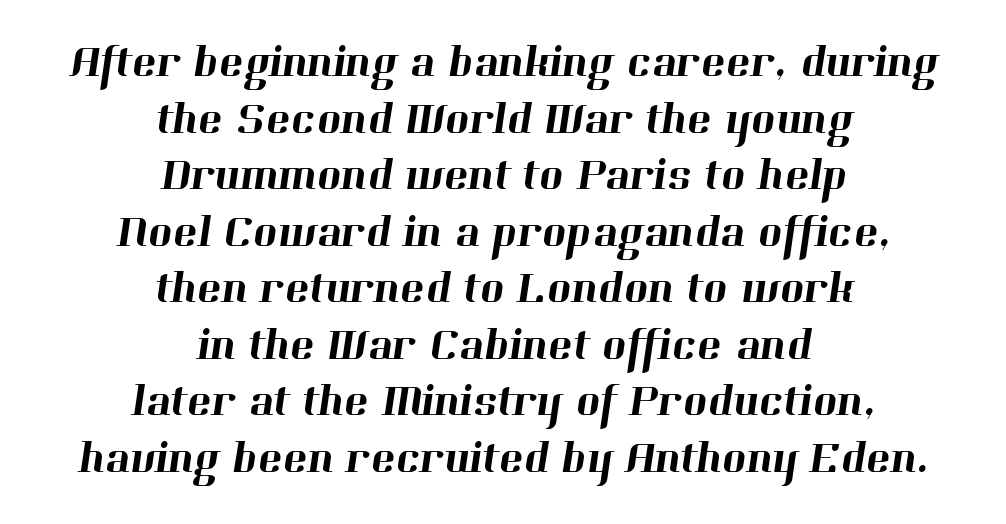
Each word holds together tightly as a unit, with standard inter-letter gaps. The compositor balanced each line on the midline. Lines of text with bare space underneath. Think of a printed novel: that variable character pitch is what you see here. Font category for this specimen: serif.
